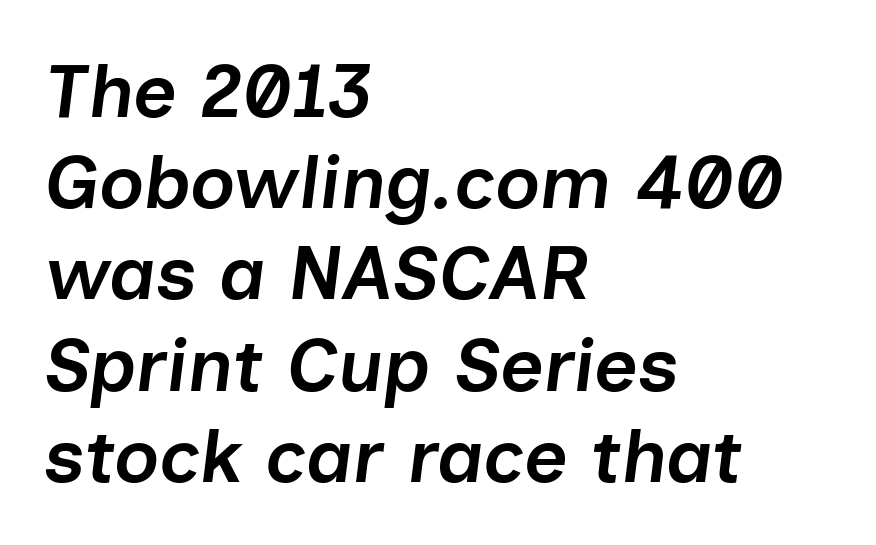
The image shows 76 px semibold type, italic (leaning right); set left-aligned, line spacing 1.2x, normal letter spacing, not underlined; low stroke contrast and a medium x-height.
